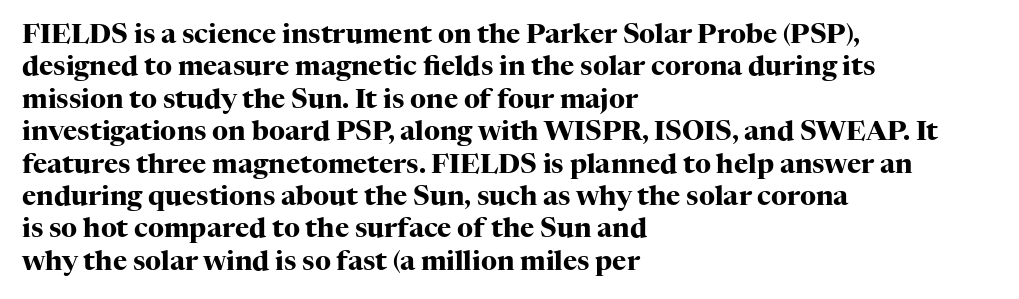
The space directly below the letters is spotless. Heavy-handed strokes throughout: this text is bold. If you drew a ruler down the left edge, every line would touch it. Italic: no, the glyphs are upright roman. Nobody touched the tracking dial on this one.
